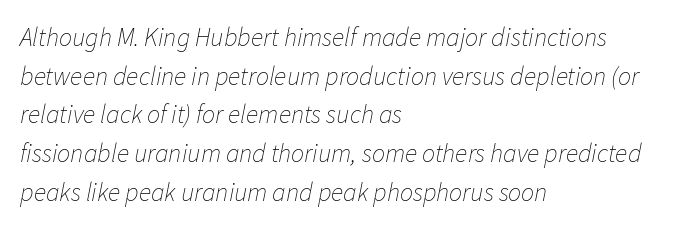
The image shows 26 px text type, italic (leaning right); set left-aligned, normal line spacing (1.49x), normal letter spacing, not underlined.
